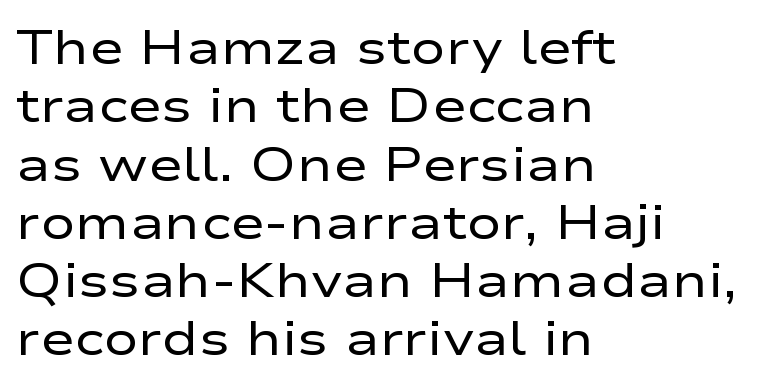
The image shows 47 px regular-weight, wide sans-serif type, upright; set left-aligned, line spacing 1.24x, normal letter spacing, not underlined; low stroke contrast and a medium x-height.
